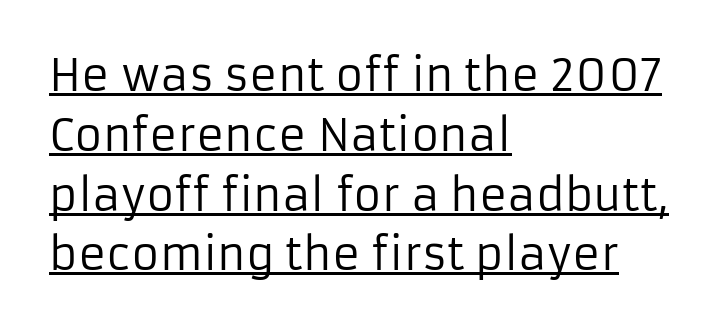
The image shows 43 px regular-weight sans-serif type, upright; set left-aligned, normal line spacing (1.39x), normal letter spacing, underlined; low stroke contrast and a medium x-height.
